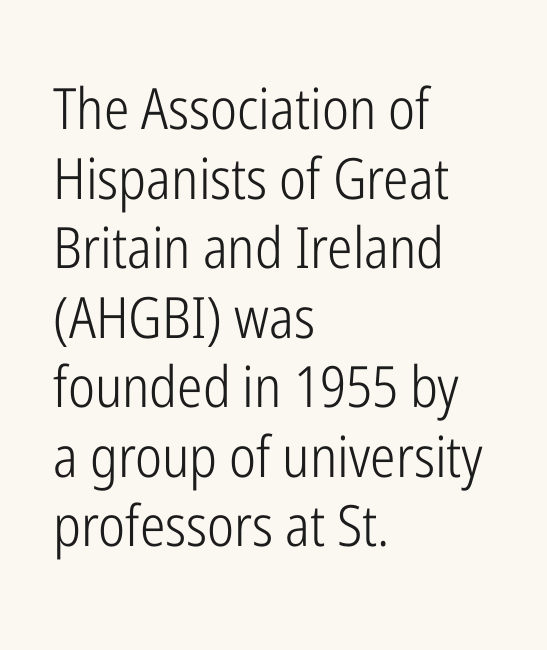
Horizontally, the lines are justified to the leading edge only. Words appear dense and cohesive because spacing is normal. Does the type have serifs? No, each stem ends abruptly. Proportional: the letters do not fall into vertical columns. The lettering holds an erect, upright posture throughout.
